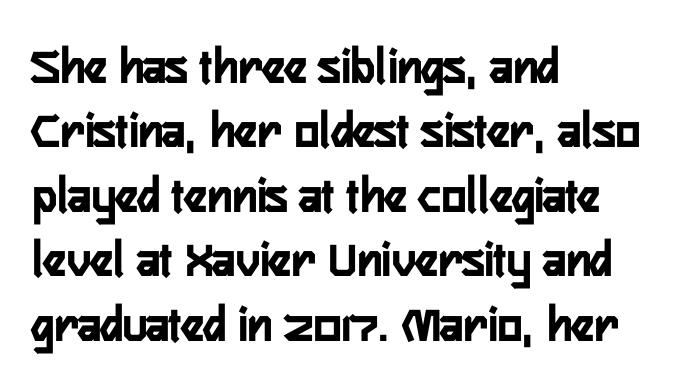
Spacing between characters is what you'd get straight out of the box. The words here are not underlined. Examine the stroke ends and you'll find no serifs. You could not count columns in this text — the font is proportionally spaced. Does the lettering tilt? It doesn't — this is upright. Casual observation: everything's shoved over to the left.
